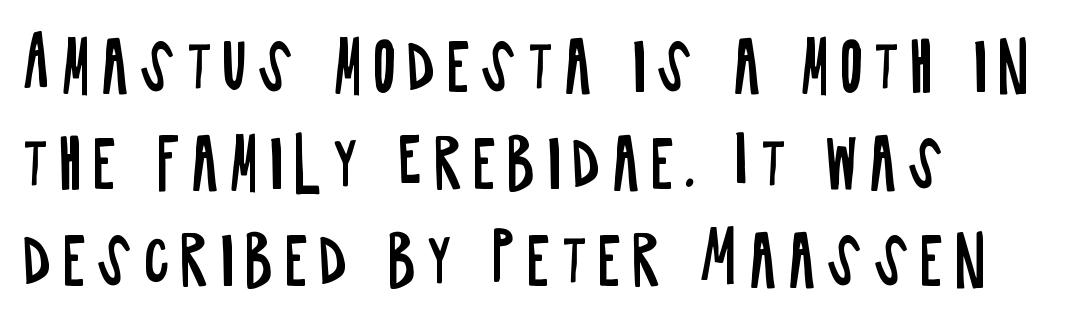
{"serif": "no", "italic": "no", "bold": "no", "weight": "regular", "width": "condensed", "stroke_contrast": "low", "x_height": "large", "monospaced": "no", "underline": "no", "align": "left", "line_spacing": "normal", "line_spacing_ratio": 1.49, "glyph_px": 65}
